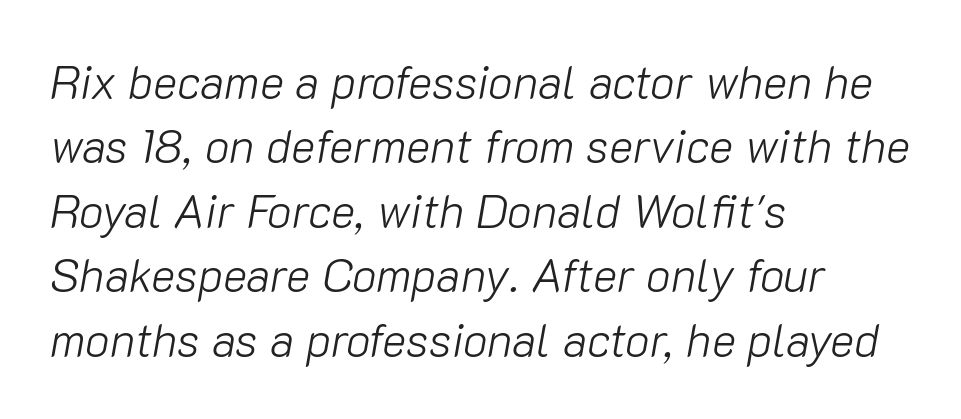
{"italic": "yes", "lean": "right", "slant_degrees": 10, "bold": "no", "weight": "light", "width": "normal", "stroke_contrast": "low", "x_height": "medium", "monospaced": "no", "underline": "no", "align": "left", "line_spacing": "normal", "line_spacing_ratio": 1.4, "letter_spacing": "normal", "letter_spacing_em": 0.0, "glyph_px": 46}
